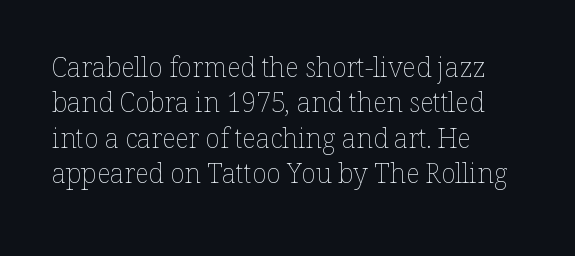
Q: Is the text bold? A: No.
Q: Is the text italic (slanted)? A: No, it is upright.
Q: Is the text underlined? A: No.
Q: How is the paragraph aligned? A: Left-aligned.
Q: Is the spacing between letters normal or unusually wide? A: Normal.
Q: Is the spacing between lines tight, normal or loose? A: Normal.
